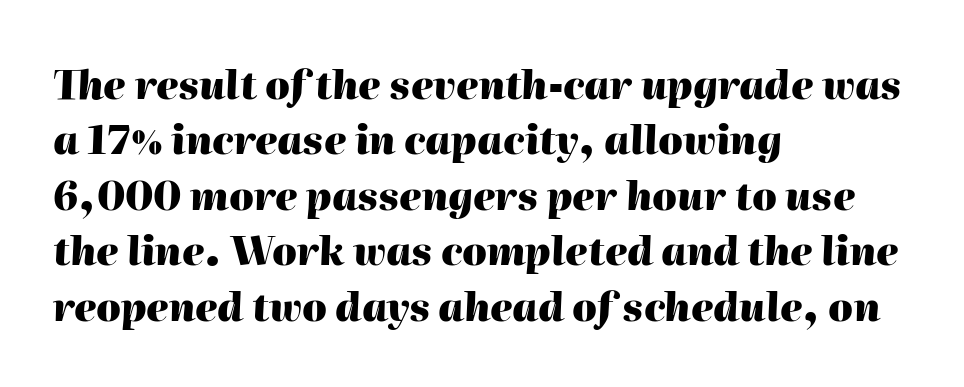
{"italic": "yes", "lean": "right", "slant_degrees": 2, "bold": "yes", "weight": "heavy", "width": "normal", "stroke_contrast": "high", "x_height": "medium", "monospaced": "no", "underline": "no", "align": "left", "line_spacing": "normal", "line_spacing_ratio": 1.42, "letter_spacing": "normal", "letter_spacing_em": 0.0, "glyph_px": 39}
